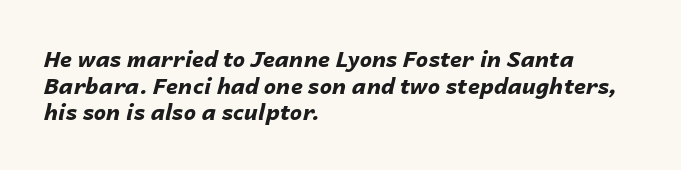
The words here are not underlined. Its strokes are broad and dark, the hallmark of bold type. Does extra space separate the letters? No, they use regular spacing. Does the lettering tilt? It does — this is italic. Short and long lines alike share a common starting point at left.
